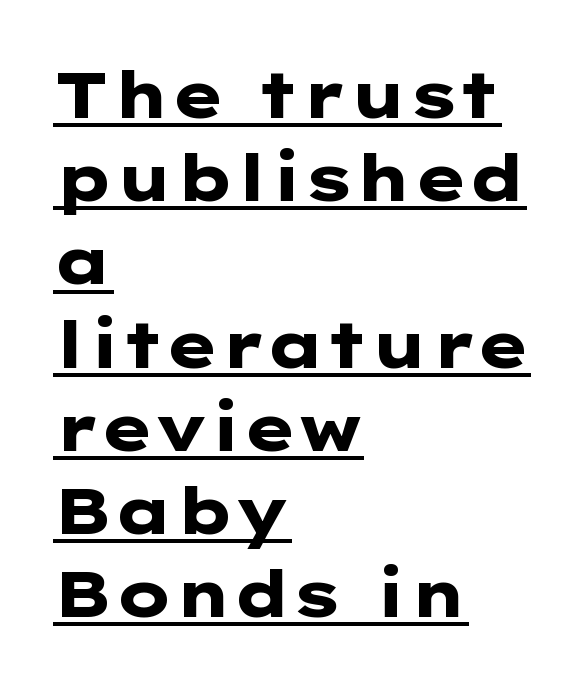
Q: Is the text bold? A: Yes.
Q: Is the text italic (slanted)? A: No, it is upright.
Q: Is the typeface a serif or a sans-serif typeface? A: Sans-serif.
Q: Is the text underlined? A: Yes.
Q: How is the paragraph aligned? A: Left-aligned.
Q: Is the spacing between letters normal or unusually wide? A: Normal.
Q: Is the spacing between lines tight, normal or loose? A: Normal.
Q: Width (condensed, normal, or wide)? A: Wide.
Q: Stroke contrast? A: Low.
Q: x-height? A: Medium.
